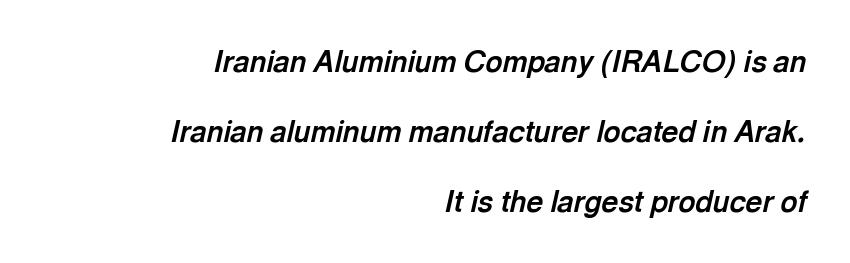
The image shows 29 px bold type, italic (leaning right); set right-aligned, loose line spacing (2.41x), normal letter spacing, not underlined; a medium x-height.
